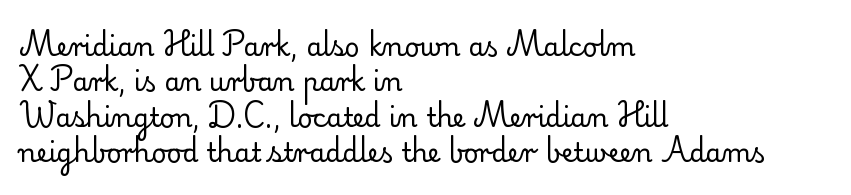
Q: Is the text bold? A: No.
Q: Is the text italic (slanted)? A: No, it is upright.
Q: Is the text underlined? A: No.
Q: How is the paragraph aligned? A: Left-aligned.
Q: Is the spacing between letters normal or unusually wide? A: Normal.
Q: Is the spacing between lines tight, normal or loose? A: Normal.
